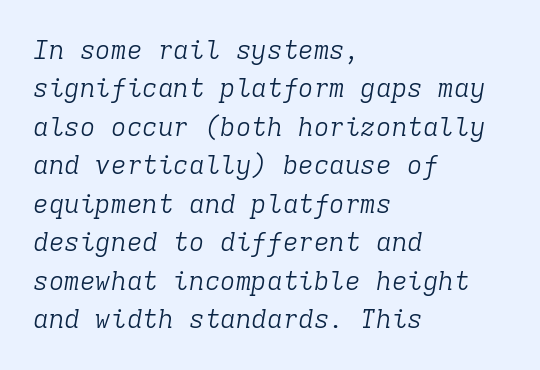
Q: Is the text bold? A: No.
Q: Is the text italic (slanted)? A: Yes, it leans right by about 9 degrees.
Q: Is the text underlined? A: No.
Q: How is the paragraph aligned? A: Left-aligned.
Q: Is the spacing between letters normal or unusually wide? A: Normal.
Q: Is the spacing between lines tight, normal or loose? A: Normal.
